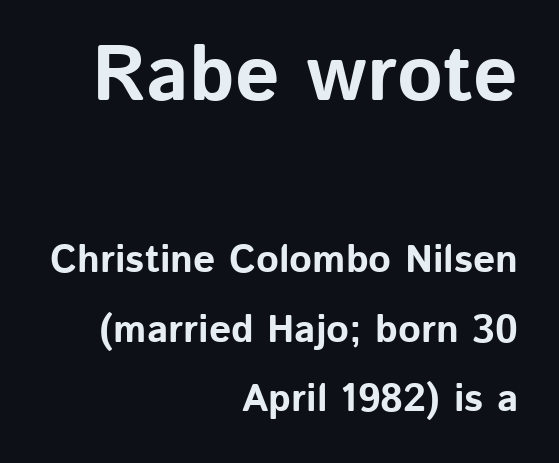
As a designer I'd log this as weight 700, bold. Only glyphs here, with clear space below each row. Typographically, this falls in the sans-serif category. Which chunk is bigger? The first one — the top block dwarfs the bottom.
